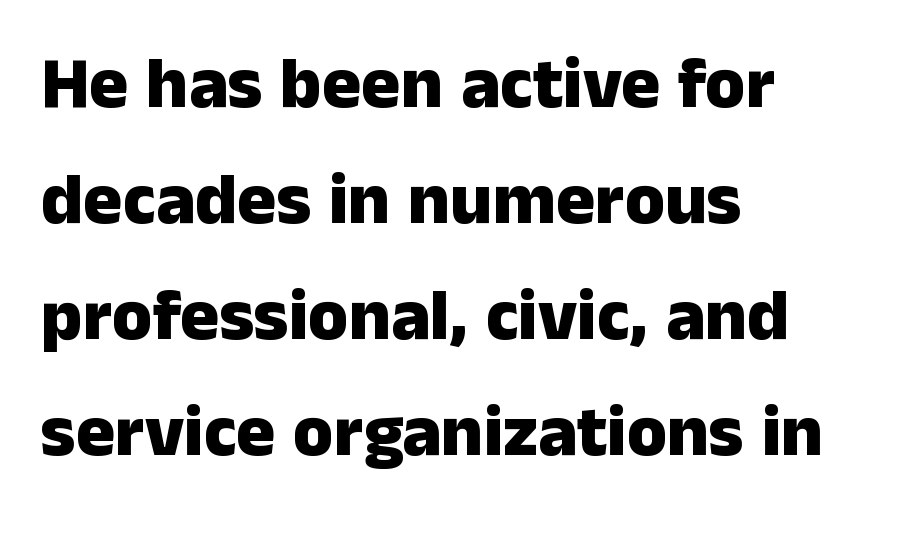
The image shows 73 px heavy sans-serif type, upright; set left-aligned, normal line spacing (1.59x), normal letter spacing, not underlined; low stroke contrast and a medium x-height.
